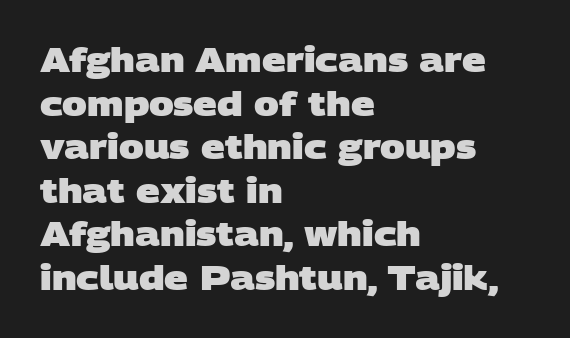
The image shows 33 px heavy, wide sans-serif type; set left-aligned, normal line spacing (1.32x), normal letter spacing, not underlined; low stroke contrast and a large x-height.
